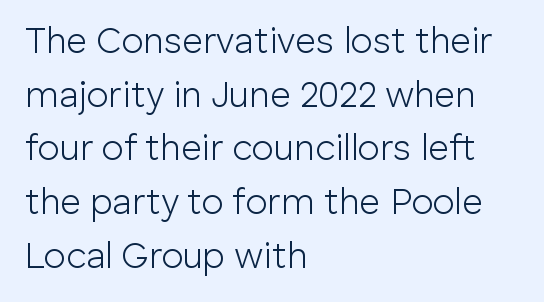
Stroke thickness stays within the range of a standard reading face or lighter. The letters sit at their default tracking, neither squeezed nor spread. The paragraph has a hard left edge and a soft right edge. The type family on display is of the sans-serif kind.
